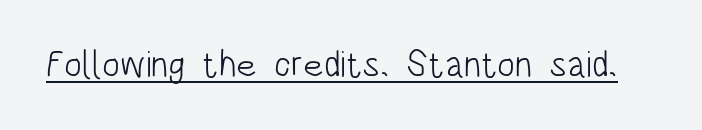
Note the varied advance widths — an 'i' is clearly narrower than an 'm'. Stems and bowls with no extra thickness — not bold. Emphasis is given by a line drawn under the lettering. Classification — sans serif. Look at the tracking — it's just the regular setting, nothing added. The letters stand straight up with perfectly vertical stems.
